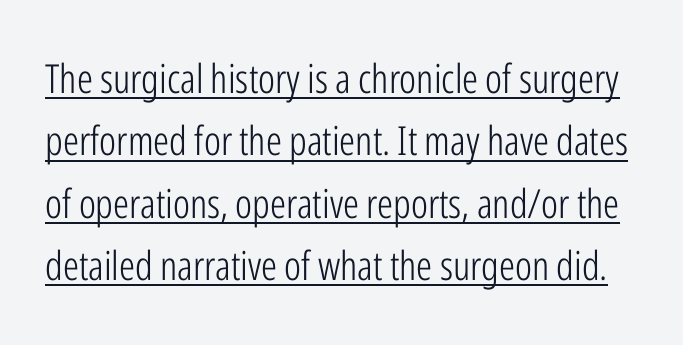
Does the leading feel generous? No, just average. The weight tops out at a normal text grade. The passage shown is typed in a proportional face where columns would drift. The passage shown is underscored from start to finish. The letters sit at their default tracking, neither squeezed nor spread. Quick note: not italic, upright.
